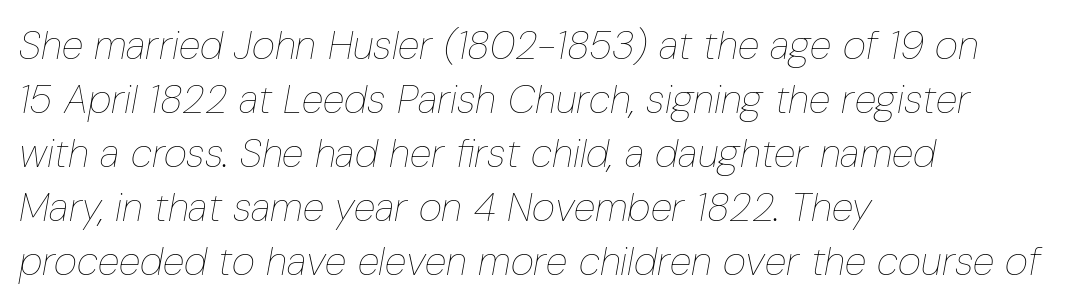
The passage shown is not bold in any degree. The strip under each line holds only bare page. The passage shown leans; its letterforms are oblique. This sample has the flowing, uneven cadence of proportional lettering.
